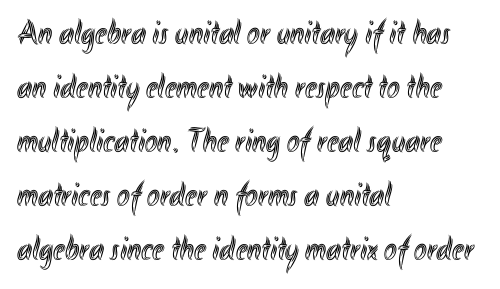
Q: Is the text italic (slanted)? A: Yes.
Q: Is the text underlined? A: No.
Q: How is the paragraph aligned? A: Left-aligned.
Q: Is the spacing between letters normal or unusually wide? A: Normal.
Q: Is the spacing between lines tight, normal or loose? A: Normal.
Q: Width (condensed, normal, or wide)? A: Condensed.
Q: x-height? A: Small.
Q: Monospaced? A: No.
